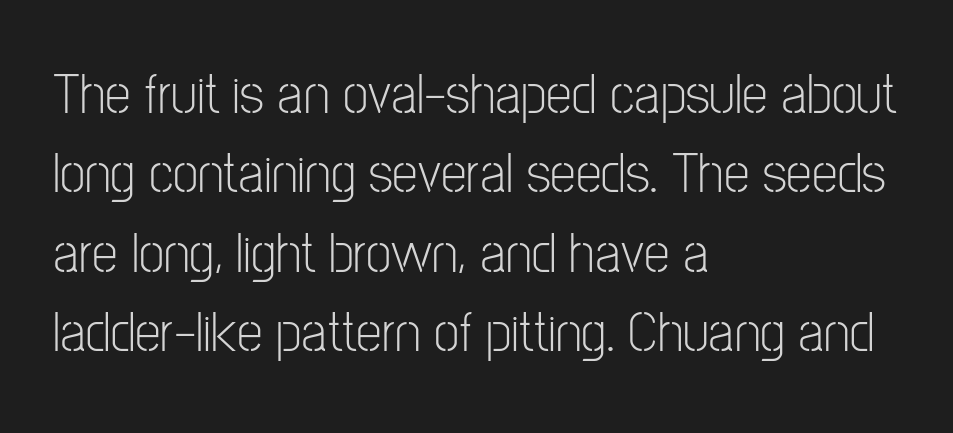
The image shows 58 px light, condensed sans-serif type, upright; set left-aligned, normal line spacing (1.37x), normal letter spacing, not underlined; low stroke contrast and a medium x-height.
